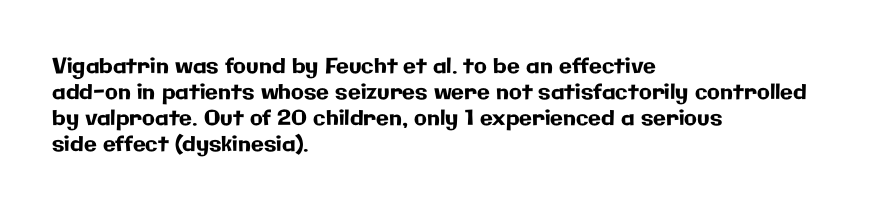
{"italic": "no", "underline": "no", "align": "left", "line_spacing_ratio": 1.24, "letter_spacing": "normal", "letter_spacing_em": 0.0, "glyph_px": 21}
